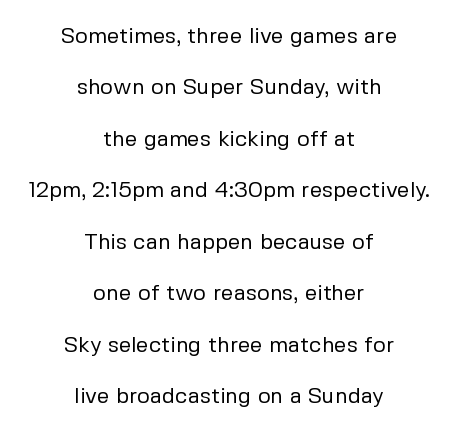
{"italic": "no", "bold": "no", "underline": "no", "align": "center", "line_spacing": "loose", "line_spacing_ratio": 2.34, "letter_spacing": "normal", "letter_spacing_em": 0.0, "glyph_px": 22}
